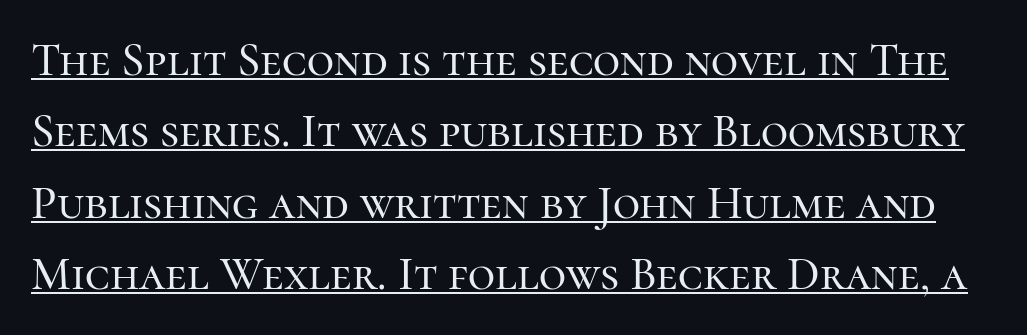
{"serif": "yes", "italic": "no", "width": "normal", "stroke_contrast": "high", "x_height": "medium", "monospaced": "no", "underline": "yes", "line_spacing": "normal", "line_spacing_ratio": 1.52, "letter_spacing": "normal", "letter_spacing_em": 0.0, "glyph_px": 47}
